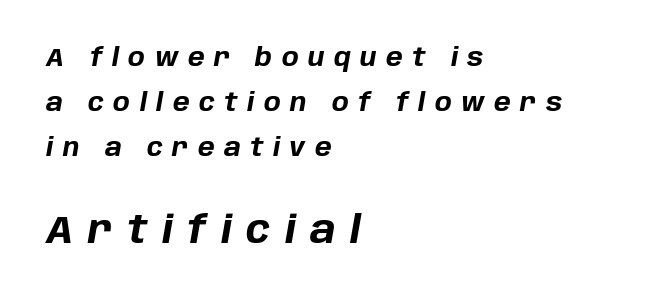
The image shows 38 px bold type, italic (leaning right); set left-aligned, line spacing 1.81x, unusually wide letter spacing (+0.38 em), not underlined; the second (bottom) block is 1.52x larger; low stroke contrast and a large x-height.
